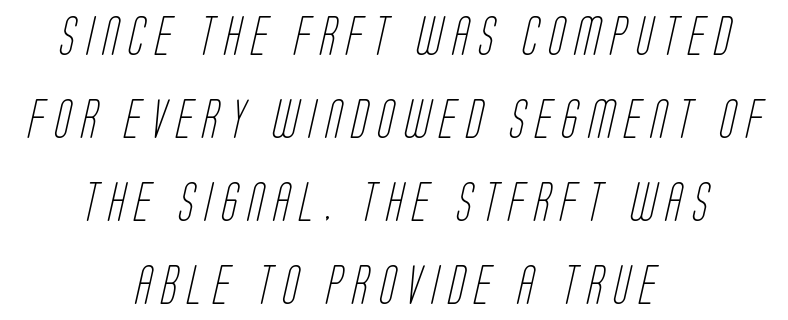
{"serif": "no", "bold": "no", "weight": "light", "width": "condensed", "stroke_contrast": "low", "x_height": "large", "monospaced": "no", "underline": "no", "align": "center", "line_spacing": "loose", "line_spacing_ratio": 2.18, "letter_spacing": "wide", "letter_spacing_em": 0.26, "glyph_px": 38}
